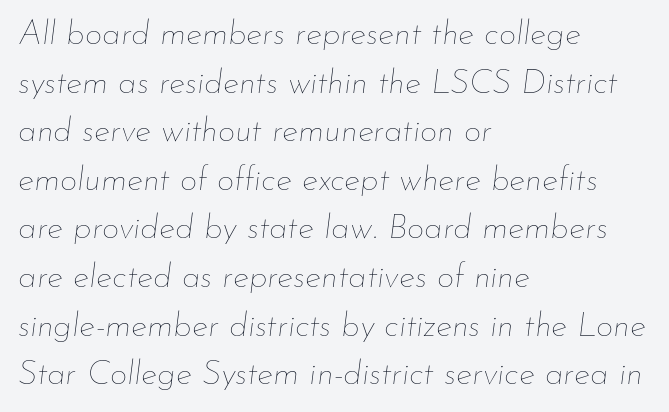
{"italic": "yes", "lean": "right", "slant_degrees": 7, "bold": "no", "weight": "thin", "width": "normal", "stroke_contrast": "low", "x_height": "small", "monospaced": "no", "underline": "no", "align": "left", "line_spacing": "normal", "line_spacing_ratio": 1.43, "letter_spacing": "normal", "letter_spacing_em": 0.0, "glyph_px": 34}
